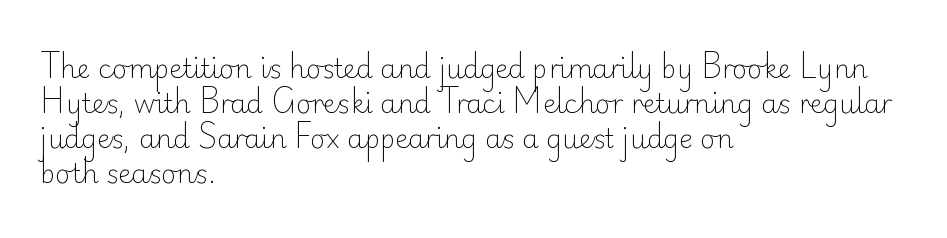
Q: Is the text bold? A: No.
Q: Is the text italic (slanted)? A: No, it is upright.
Q: Is the text underlined? A: No.
Q: How is the paragraph aligned? A: Left-aligned.
Q: Is the spacing between letters normal or unusually wide? A: Normal.
Q: Is the spacing between lines tight, normal or loose? A: Normal.
